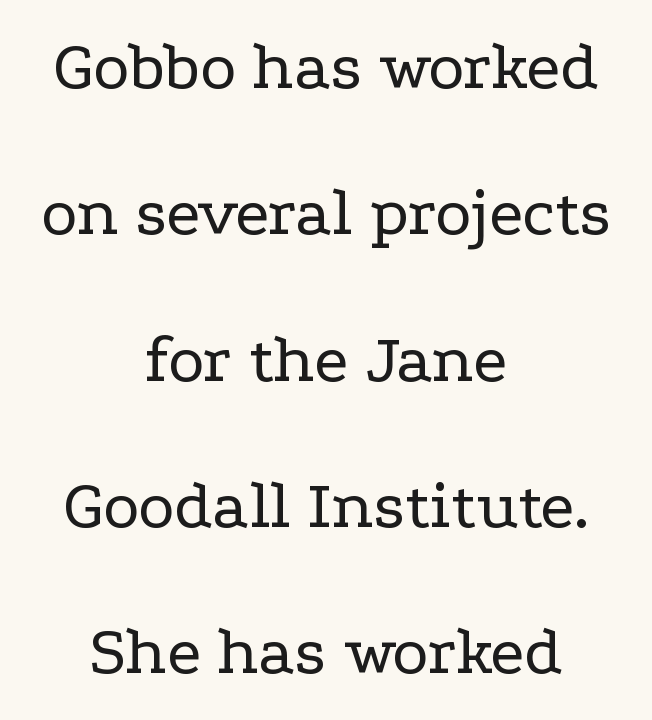
{"serif": "yes", "italic": "no", "bold": "no", "weight": "regular", "width": "wide", "stroke_contrast": "low", "x_height": "medium", "monospaced": "no", "underline": "no", "align": "center", "line_spacing": "loose", "line_spacing_ratio": 2.12, "letter_spacing": "normal", "letter_spacing_em": 0.0, "glyph_px": 69}
